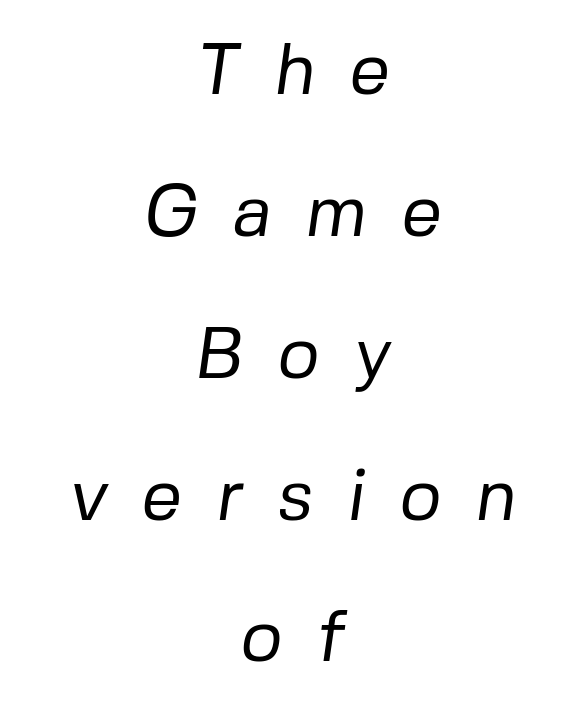
Q: Is the text bold? A: No.
Q: Is the typeface a serif or a sans-serif typeface? A: Sans-serif.
Q: Is the text underlined? A: No.
Q: How is the paragraph aligned? A: Centered.
Q: Is the spacing between letters normal or unusually wide? A: Unusually wide.
Q: Is the spacing between lines tight, normal or loose? A: Loose.
Q: Width (condensed, normal, or wide)? A: Normal.
Q: Stroke contrast? A: Low.
Q: x-height? A: Medium.
Q: Monospaced? A: No.
